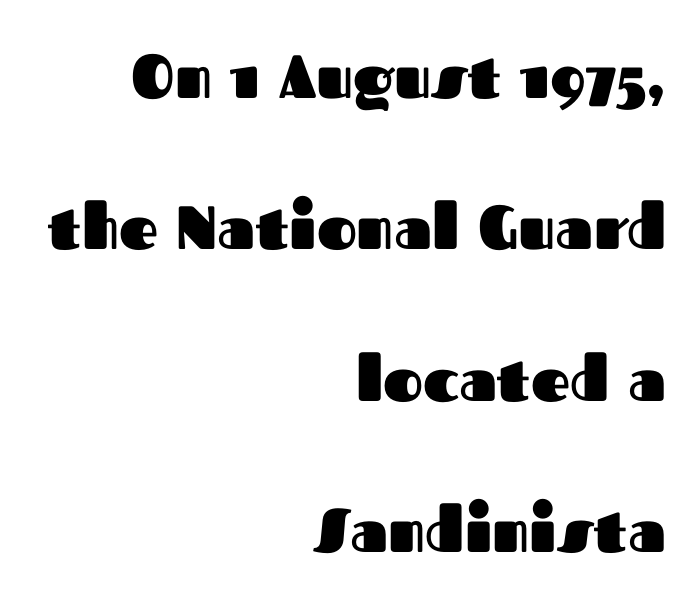
{"serif": "no", "italic": "no", "bold": "yes", "weight": "heavy", "width": "normal", "stroke_contrast": "medium", "x_height": "medium", "monospaced": "no", "underline": "no", "align": "right", "line_spacing": "loose", "line_spacing_ratio": 2.48, "letter_spacing": "normal", "letter_spacing_em": 0.0, "glyph_px": 61}
